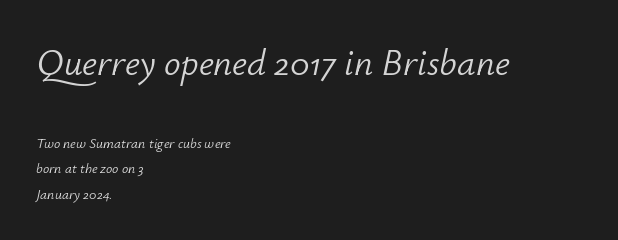
Proportional: the letters do not fall into vertical columns. Caption: standard tracking, unaltered. Beneath every word, the page is bare. Designer's note — italics engaged. In CSS terms this would be text-align: left.
